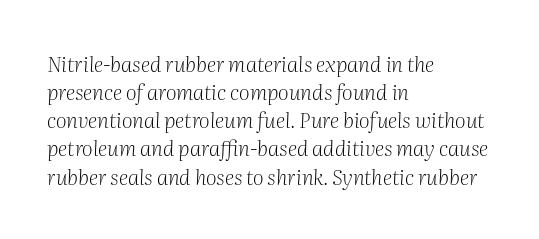
{"italic": "yes", "lean": "right", "slant_degrees": 2, "bold": "no", "underline": "no", "align": "left", "line_spacing": "normal", "line_spacing_ratio": 1.34, "letter_spacing": "normal", "letter_spacing_em": 0.0, "glyph_px": 21}
